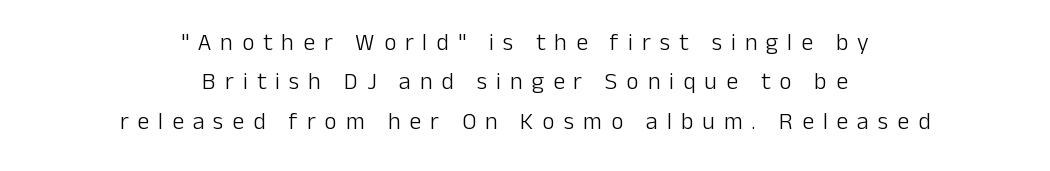
The image shows 24 px text type, upright; set centered, normal line spacing (1.64x), unusually wide letter spacing (+0.37 em), not underlined.
